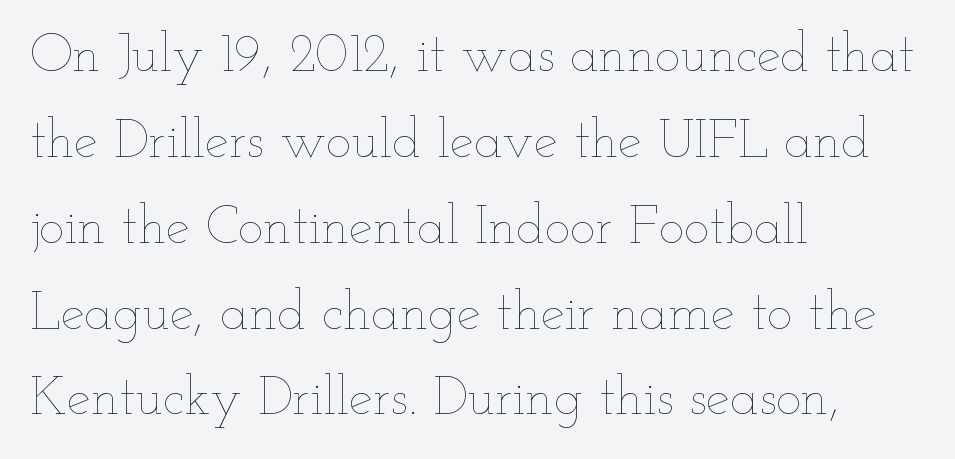
Q: Is the text bold? A: No.
Q: Is the text italic (slanted)? A: No, it is upright.
Q: Is the text underlined? A: No.
Q: How is the paragraph aligned? A: Left-aligned.
Q: Is the spacing between letters normal or unusually wide? A: Normal.
Q: Is the spacing between lines tight, normal or loose? A: Normal.
Q: Width (condensed, normal, or wide)? A: Wide.
Q: Stroke contrast? A: Low.
Q: x-height? A: Small.
Q: Monospaced? A: No.
